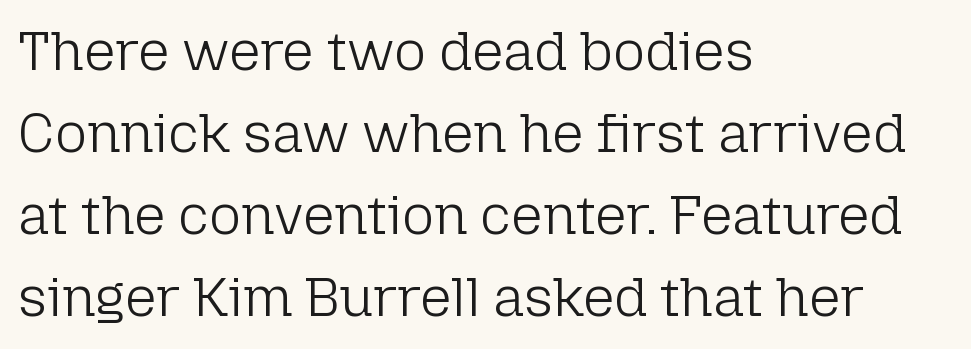
Type style note: lacks serifs. Standard letterfit; no display-style spreading of the glyphs. The space between consecutive lines is moderate. The passage shown is typed in a proportional face where columns would drift. The ragged edge is on the right, which tells us the setting is flush left.
